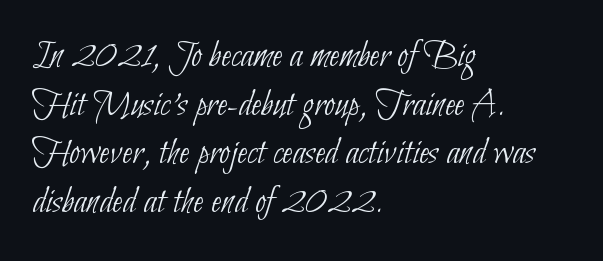
The image shows 39 px thin, condensed sans-serif type; set left-aligned, normal line spacing (1.25x), normal letter spacing, not underlined; low stroke contrast and a small x-height.
